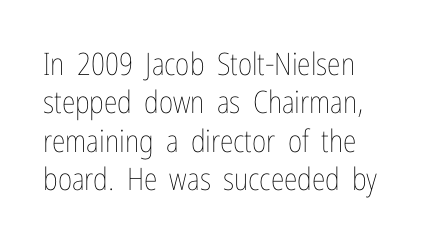
If you drew a ruler down the left edge, every line would touch it. These lines keep a tight, regular rhythm from letter to letter. Only glyphs here, with clear space below each row. Is the type heavy? It reads as light-to-regular instead. The letters stand upright; this is a roman face. A typesetter would call this proportional, since set widths differ per character.
